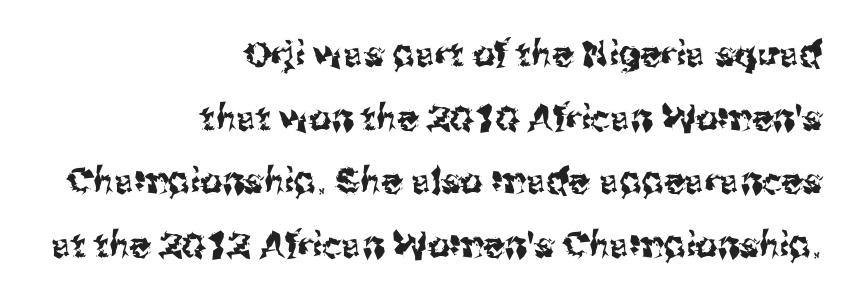
The image shows 35 px sans-serif type, upright; set right-aligned, line spacing 1.82x, normal letter spacing, not underlined; medium stroke contrast and a medium x-height.
